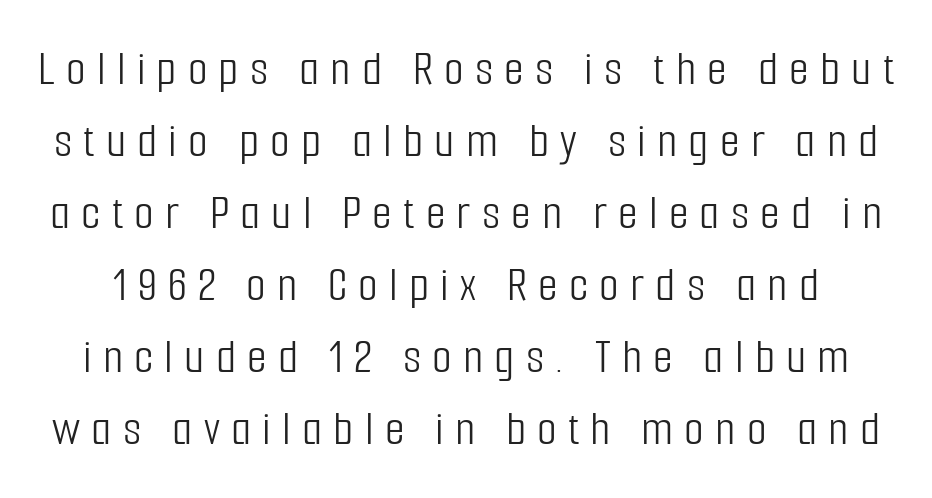
The rendering shows plain stroke endings on the letterforms — a sans-serif design. You can tell it's not italic because the verticals are truly vertical. Notice how descenders clear the ascenders below comfortably — that's standard leading. This is not heavy type; no bold has been used. Decoration check: the copy has no underline. The letters advance in unequal steps, a hallmark of proportional type.
